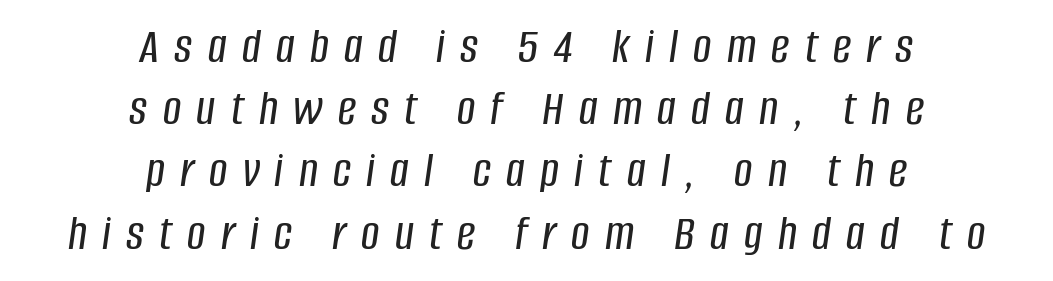
The image shows 51 px condensed type, italic (leaning right); set centered, line spacing 1.22x, unusually wide letter spacing (+0.3 em), not underlined; low stroke contrast and a large x-height.
